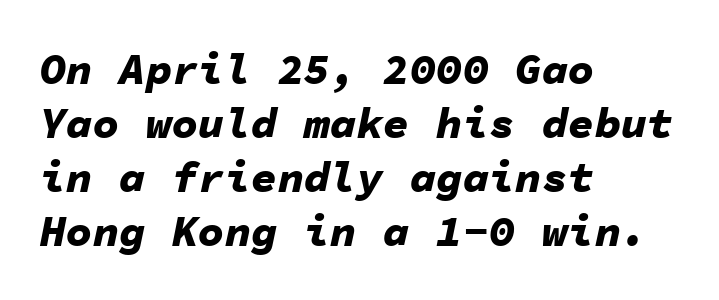
{"italic": "yes", "lean": "right", "slant_degrees": 11, "bold": "yes", "weight": "bold", "width": "normal", "stroke_contrast": "low", "x_height": "medium", "monospaced": "yes", "underline": "no", "align": "left", "line_spacing_ratio": 1.23, "letter_spacing": "normal", "letter_spacing_em": 0.0, "glyph_px": 44}
